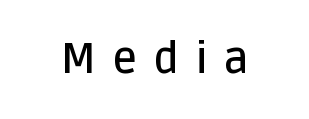
The image shows 43 px semibold sans-serif type, upright; set unusually wide letter spacing (+0.38 em), not underlined; low stroke contrast and a large x-height.
